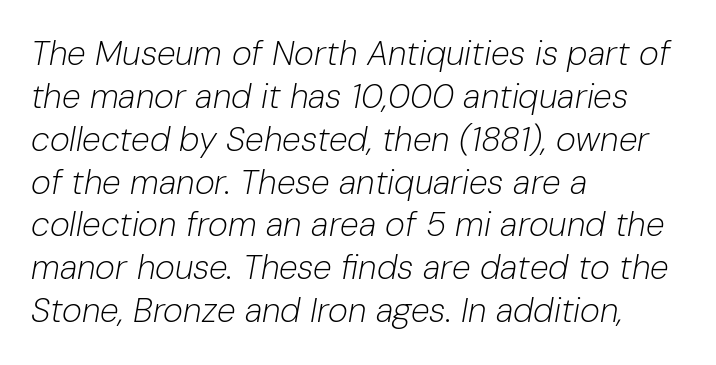
Compared with ordinary roman type, these characters are visibly tilted. The paragraph has a hard left edge and a soft right edge. These lines are rendered in a variable-pitch font. A light-to-regular cut is what we see here. Any mark beneath the type? The region is blank.
